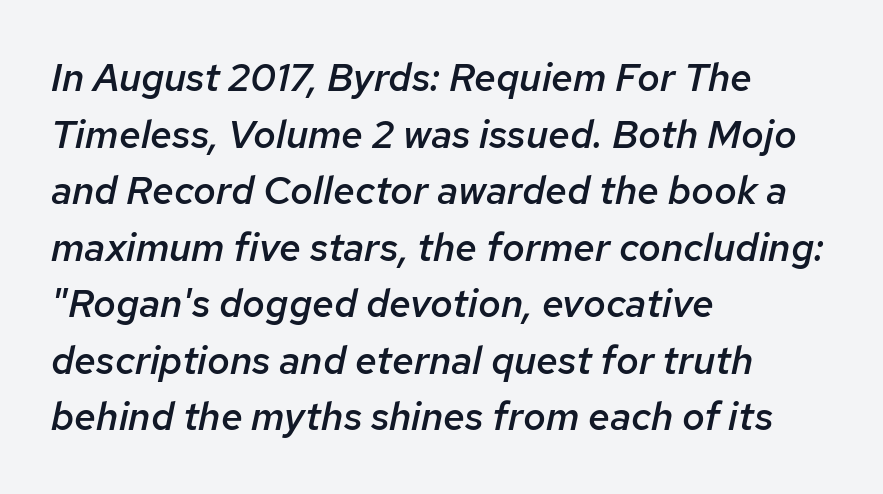
The image shows 39 px semibold type, italic (leaning right); set left-aligned, normal line spacing (1.45x), normal letter spacing, not underlined; low stroke contrast and a medium x-height.
